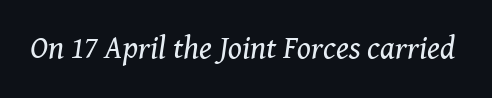
{"serif": "yes", "italic": "yes", "lean": "right", "slant_degrees": 8, "bold": "no", "weight": "regular", "width": "normal", "stroke_contrast": "medium", "x_height": "medium", "monospaced": "no", "underline": "no", "letter_spacing": "normal", "letter_spacing_em": 0.0, "glyph_px": 32}
